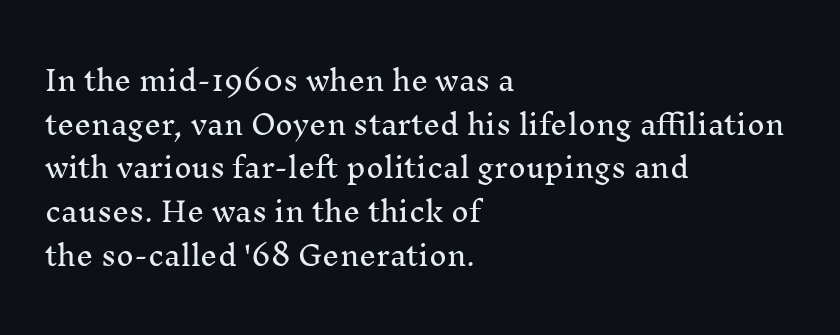
Q: Is the text italic (slanted)? A: No, it is upright.
Q: Is the text underlined? A: No.
Q: How is the paragraph aligned? A: Left-aligned.
Q: Is the spacing between letters normal or unusually wide? A: Normal.
Q: Is the spacing between lines tight, normal or loose? A: Normal.
